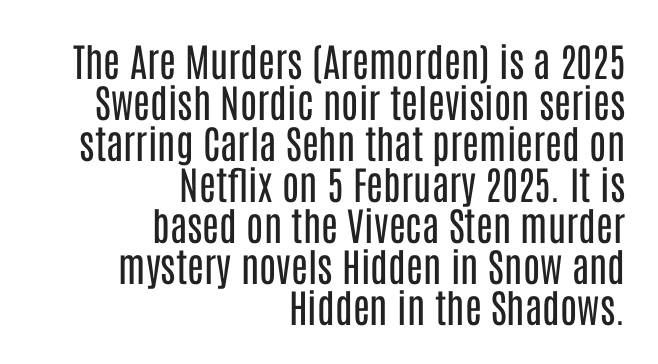
The image shows 39 px regular-weight, condensed sans-serif type, upright; set right-aligned, tight line spacing (1.05x), normal letter spacing, not underlined; low stroke contrast and a large x-height.
